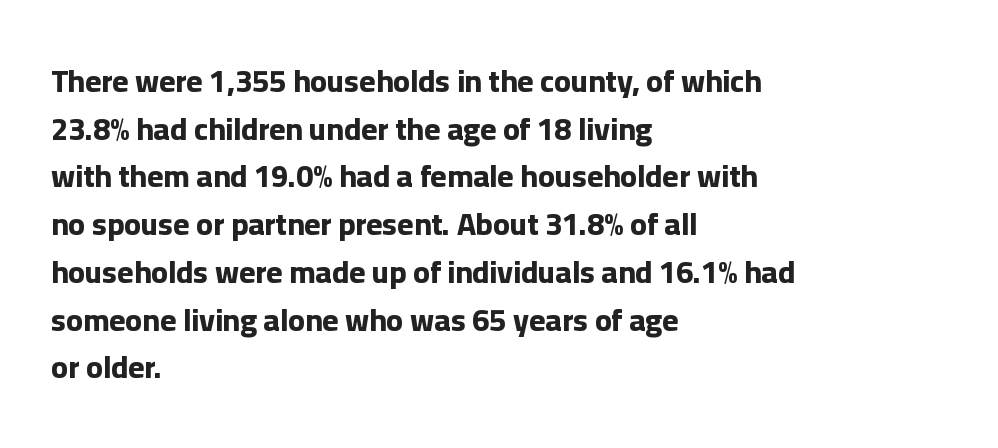
The image shows 31 px bold sans-serif type, upright; set left-aligned, normal line spacing (1.54x), normal letter spacing, not underlined; low stroke contrast and a medium x-height.
